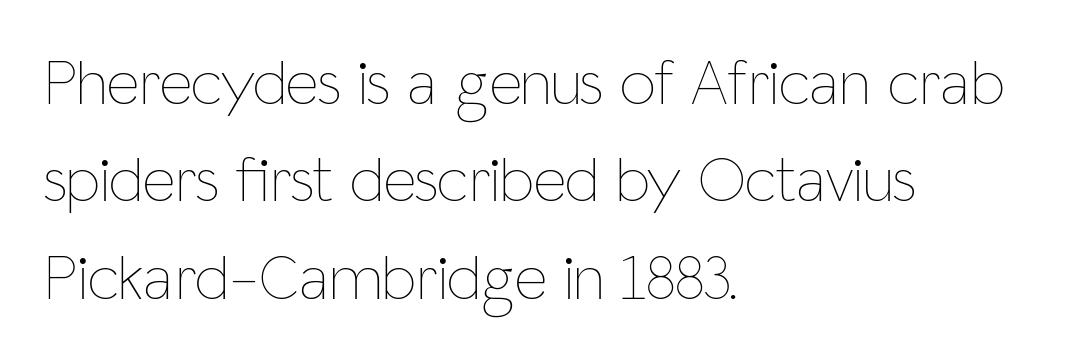
{"italic": "no", "bold": "no", "weight": "thin", "width": "condensed", "stroke_contrast": "low", "x_height": "medium", "monospaced": "no", "underline": "no", "align": "left", "line_spacing": "normal", "line_spacing_ratio": 1.52, "letter_spacing": "normal", "letter_spacing_em": 0.0, "glyph_px": 64}
